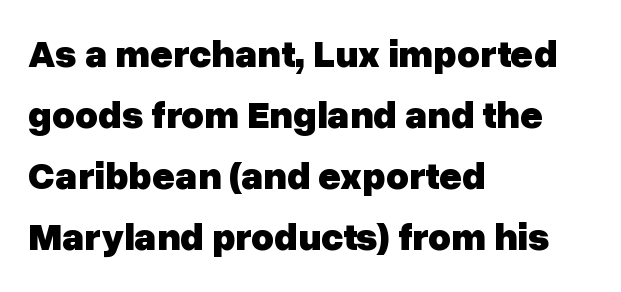
Each glyph is drawn with heavy, bold strokes. Think of a printed novel: that variable character pitch is what you see here. Compared with typical paragraphs, the rows here are spaced about the same. Letters rest on an invisible, unmarked baseline.
